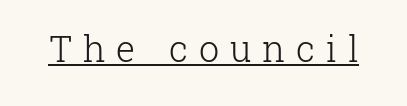
The image shows 36 px light serif type, upright; set unusually wide letter spacing (+0.3 em), underlined; low stroke contrast and a medium x-height.
